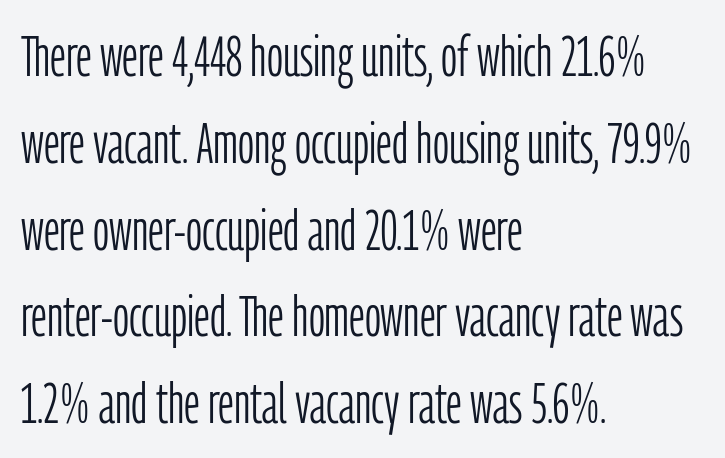
This sample keeps an unexceptional amount of space between lines. The gaps between neighbouring characters are ordinary and unremarkable. This sample uses an upright cut, with every glyph sitting square on the baseline. The area under the type is left untouched. In CSS terms this would be text-align: left.
